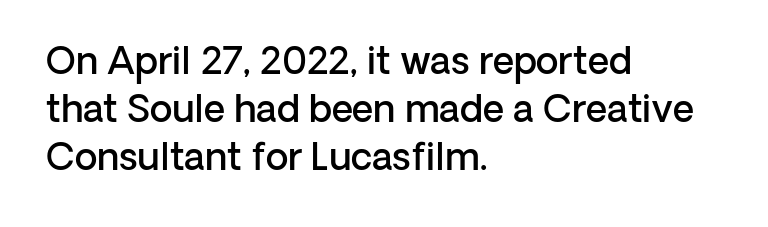
{"serif": "no", "italic": "no", "bold": "semi", "weight": "semibold", "width": "normal", "stroke_contrast": "low", "x_height": "medium", "monospaced": "no", "underline": "no", "align": "left", "line_spacing": "normal", "line_spacing_ratio": 1.3, "letter_spacing": "normal", "letter_spacing_em": 0.0, "glyph_px": 37}
